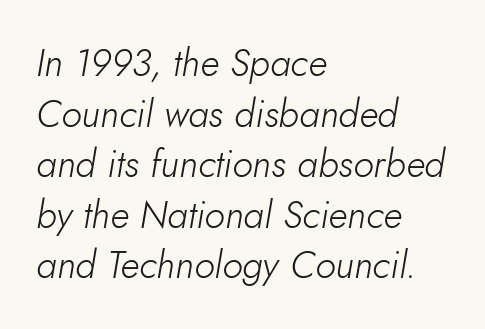
This sample has the flowing, uneven cadence of proportional lettering. There's an unmistakable incline to the writing here. This sample keeps an unexceptional amount of space between lines. The font is comparable to plain body text, perhaps lighter. Decoration check: the copy has no underline.
